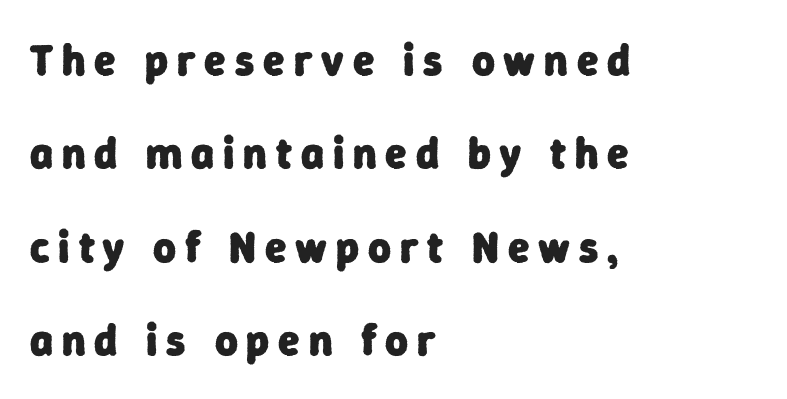
The image shows 44 px heavy sans-serif type; set left-aligned, loose line spacing (2.12x), unusually wide letter spacing (+0.2 em), not underlined; low stroke contrast and a medium x-height.
